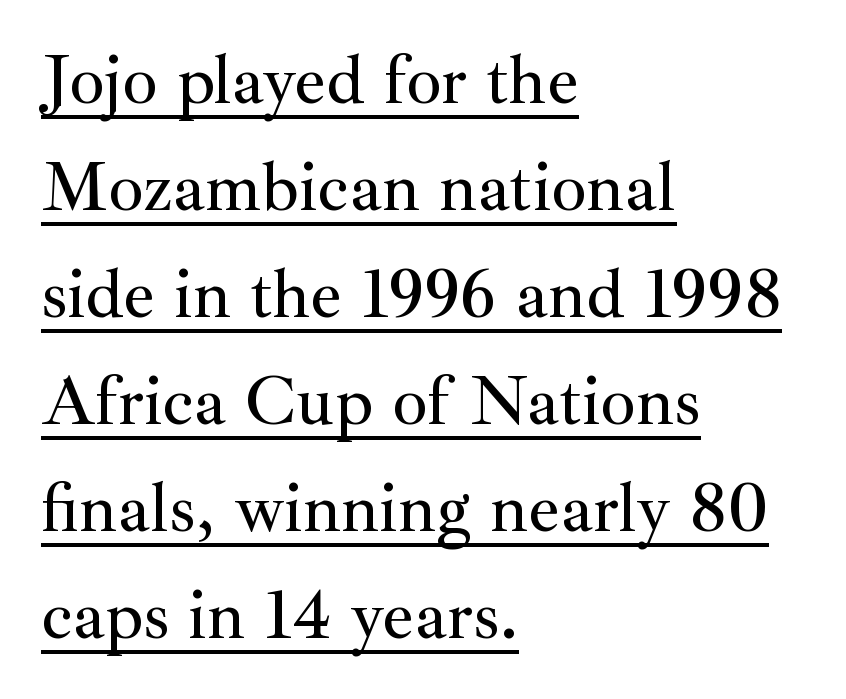
All the whitespace from short lines collects on the right. The rendering uses natural spacing where letterforms have individual widths. Notice how descenders clear the ascenders below comfortably — that's standard leading. Stroke terminals: seriffed. You could call the tracking neutral — neither tight nor loose. The rendered words wear a rule along their underside.
